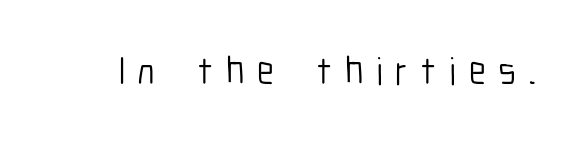
Stroke thickness stays within the range of a standard reading face or lighter. Letters rest on an invisible, unmarked baseline. What stands out about the letter spacing? Its width — letters are far apart. Spacing verdict: proportional, widths tailored to each character. The type sits square on the baseline with zero lean. The type family on display is of the sans-serif kind.
